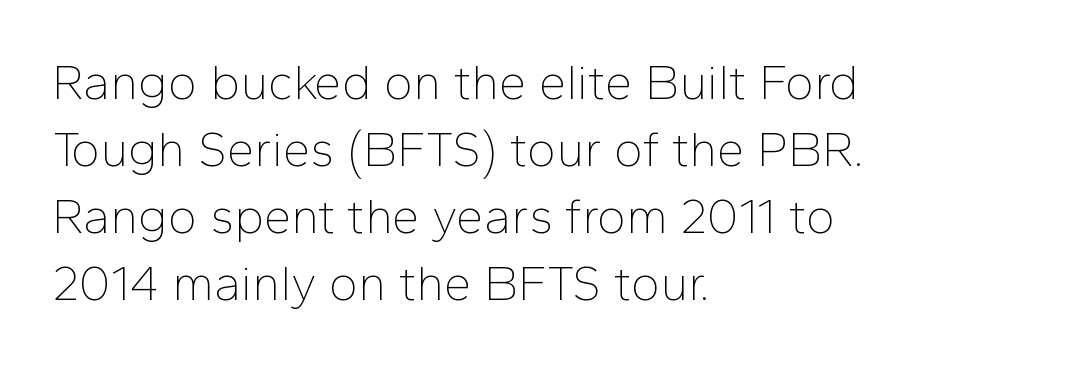
Q: Is the text bold? A: No.
Q: Is the text italic (slanted)? A: No, it is upright.
Q: Is the typeface a serif or a sans-serif typeface? A: Sans-serif.
Q: Is the text underlined? A: No.
Q: How is the paragraph aligned? A: Left-aligned.
Q: Is the spacing between letters normal or unusually wide? A: Normal.
Q: Is the spacing between lines tight, normal or loose? A: Normal.
Q: Width (condensed, normal, or wide)? A: Normal.
Q: Stroke contrast? A: Low.
Q: x-height? A: Medium.
Q: Monospaced? A: No.
